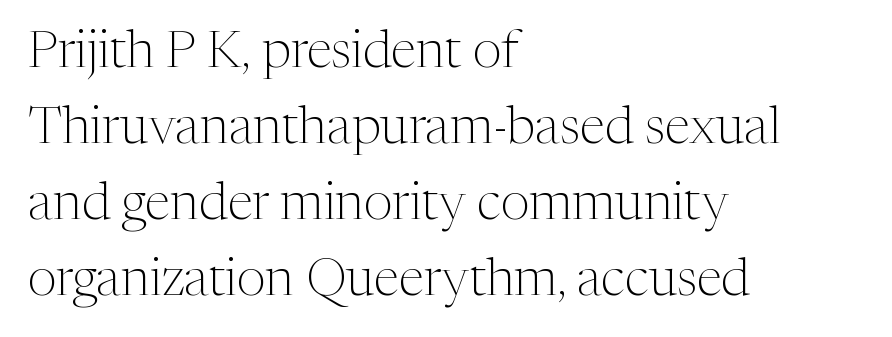
{"serif": "yes", "italic": "no", "bold": "no", "weight": "light", "width": "normal", "stroke_contrast": "medium", "x_height": "medium", "monospaced": "no", "underline": "no", "align": "left", "line_spacing": "normal", "line_spacing_ratio": 1.46, "letter_spacing": "normal", "letter_spacing_em": 0.0, "glyph_px": 52}
